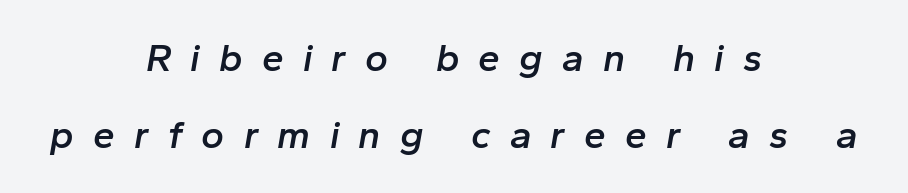
The baseline area is clear. Compared with a flush-left layout, this one balances lines on the center instead. Yep, that's italic — everything's leaning. Looks like regular typesetting: each glyph gets only the width it needs. How heavy is the stroke? Medium-heavy — a semibold, shy of bold. What stands out about the letter spacing? Its width — letters are far apart.
